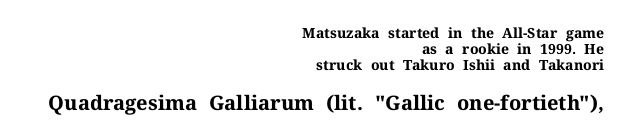
The image shows 20 px bold type, upright; set right-aligned, line spacing 1.16x, normal letter spacing, not underlined; the second (bottom) block is 1.43x larger.
